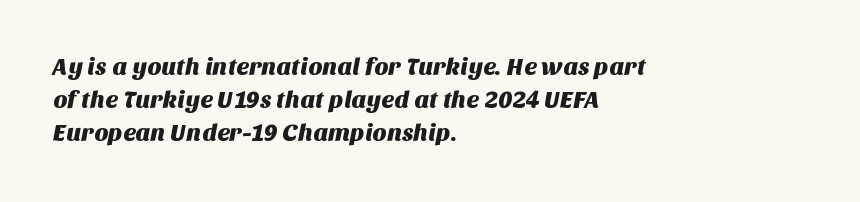
The image shows 24 px text type; set left-aligned, normal line spacing (1.38x), normal letter spacing, not underlined.
